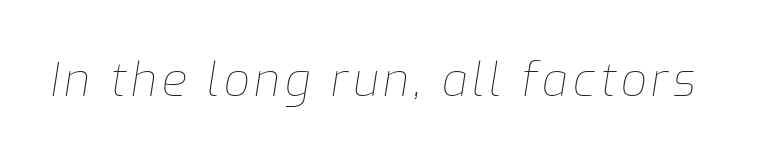
The image shows 46 px thin type, italic (leaning right); set not underlined; low stroke contrast and a medium x-height.
